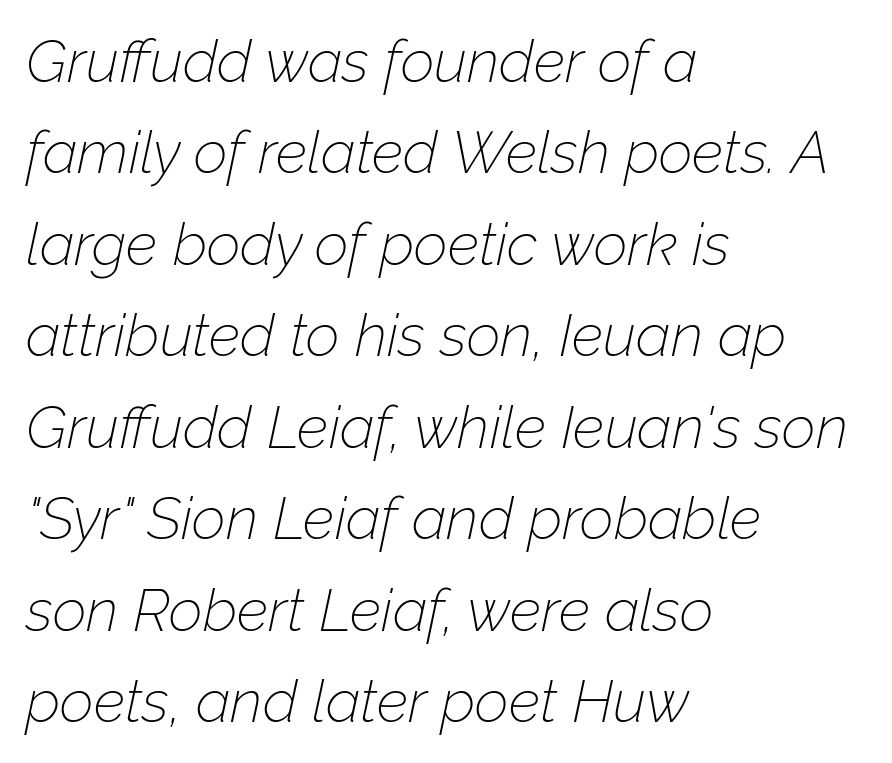
The image shows 59 px thin type, italic (leaning right); set left-aligned, normal line spacing (1.55x), normal letter spacing, not underlined; low stroke contrast and a medium x-height.
